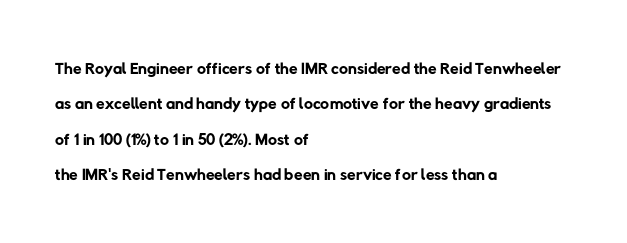
Q: Is the text bold? A: No.
Q: Is the text underlined? A: No.
Q: How is the paragraph aligned? A: Left-aligned.
Q: Is the spacing between letters normal or unusually wide? A: Normal.
Q: Is the spacing between lines tight, normal or loose? A: Normal.
